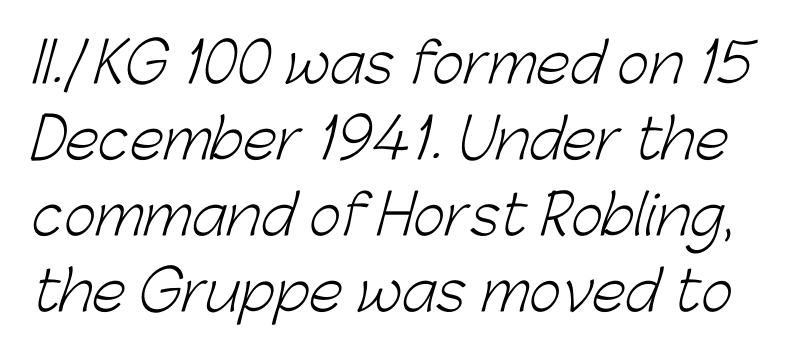
Q: Is the text bold? A: No.
Q: Is the typeface a serif or a sans-serif typeface? A: Sans-serif.
Q: Is the text underlined? A: No.
Q: Is the spacing between letters normal or unusually wide? A: Normal.
Q: Is the spacing between lines tight, normal or loose? A: Normal.
Q: Width (condensed, normal, or wide)? A: Normal.
Q: Stroke contrast? A: Low.
Q: x-height? A: Medium.
Q: Monospaced? A: No.
